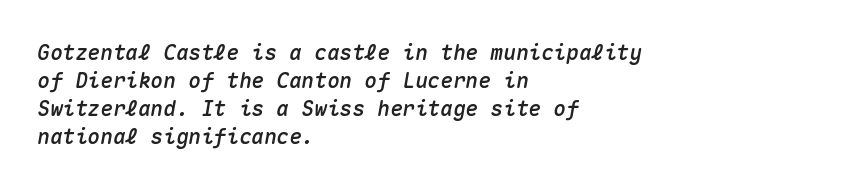
{"italic": "yes", "lean": "right", "slant_degrees": 10, "underline": "no", "align": "left", "line_spacing": "normal", "line_spacing_ratio": 1.33, "letter_spacing": "normal", "letter_spacing_em": 0.0, "glyph_px": 21}
